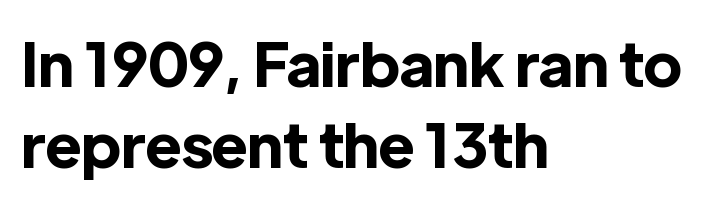
Decoration check: the copy has no underline. Typesetter's note: full bold, strokes at maximum text heaviness. The tracking reads as untouched default to a designer's eye. This sample uses a sans-serif face. Every row of glyphs begins at an identical x-position on the left.
